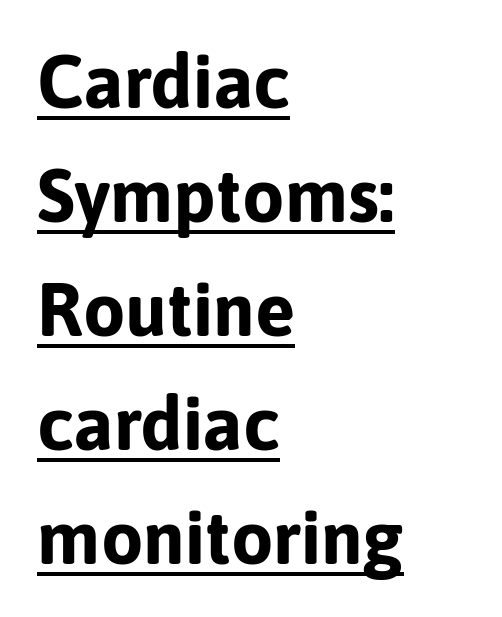
Q: Is the text bold? A: Yes.
Q: Is the text italic (slanted)? A: No, it is upright.
Q: Is the typeface a serif or a sans-serif typeface? A: Sans-serif.
Q: Is the text underlined? A: Yes.
Q: How is the paragraph aligned? A: Left-aligned.
Q: Is the spacing between letters normal or unusually wide? A: Normal.
Q: Is the spacing between lines tight, normal or loose? A: Normal.
Q: Width (condensed, normal, or wide)? A: Normal.
Q: Stroke contrast? A: Low.
Q: x-height? A: Medium.
Q: Monospaced? A: No.
